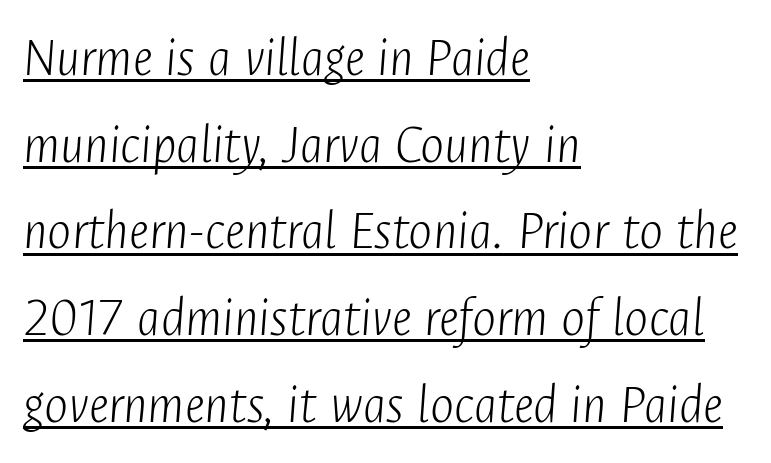
Q: Is the text bold? A: No.
Q: Is the text italic (slanted)? A: Yes, it leans right by about 4 degrees.
Q: Is the text underlined? A: Yes.
Q: How is the paragraph aligned? A: Left-aligned.
Q: Is the spacing between letters normal or unusually wide? A: Normal.
Q: Is the spacing between lines tight, normal or loose? A: Normal.
Q: Width (condensed, normal, or wide)? A: Condensed.
Q: Stroke contrast? A: Low.
Q: x-height? A: Medium.
Q: Monospaced? A: No.
